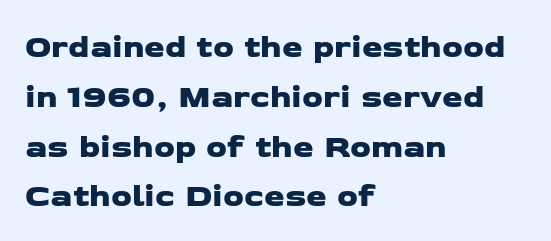
There is no visible air inserted between adjacent glyphs. Each new line begins a customary step beneath the previous one. Quick note: underline off. Teacher's note: observe the even left margin — that is flush-left alignment.
